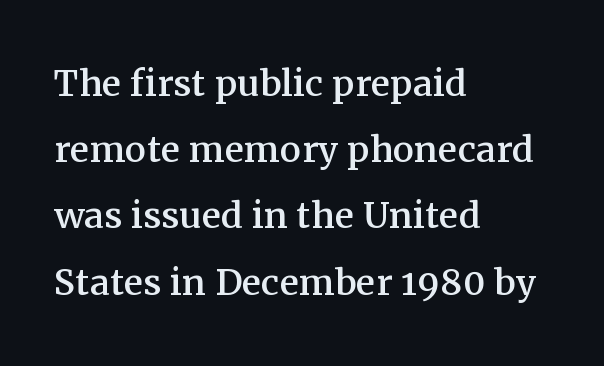
Q: Is the text italic (slanted)? A: No, it is upright.
Q: Is the typeface a serif or a sans-serif typeface? A: Serif.
Q: Is the text underlined? A: No.
Q: How is the paragraph aligned? A: Left-aligned.
Q: Is the spacing between letters normal or unusually wide? A: Normal.
Q: Is the spacing between lines tight, normal or loose? A: Normal.
Q: Width (condensed, normal, or wide)? A: Normal.
Q: Stroke contrast? A: Medium.
Q: x-height? A: Medium.
Q: Monospaced? A: No.
